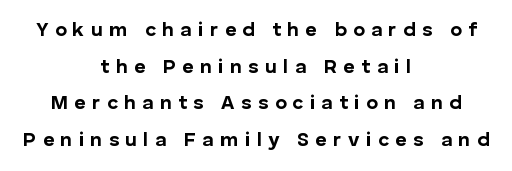
The image shows 20 px bold type, upright; set centered, line spacing 1.83x, unusually wide letter spacing (+0.31 em), not underlined.
